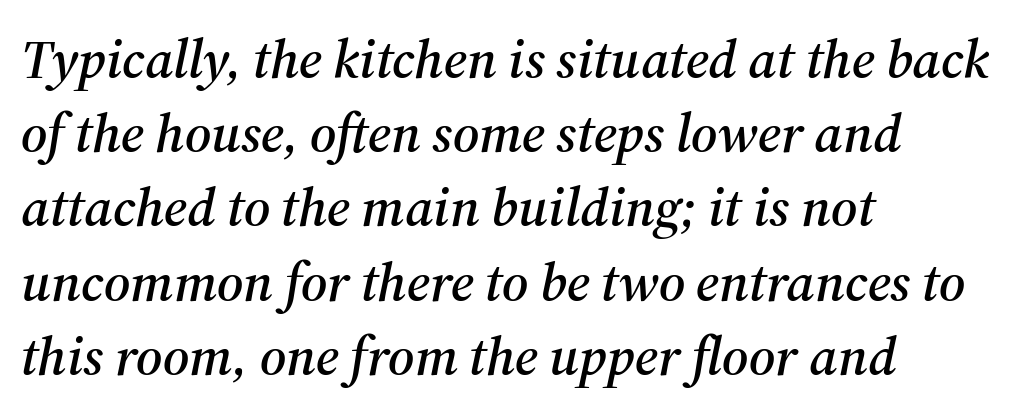
Here the glyphs are tracked normally, forming tight word shapes. Yep, that's italic — everything's leaning. You could not count columns in this text — the font is proportionally spaced. The paragraph has a hard left edge and a soft right edge. Letterform terminals end in serifs throughout the passage. Summary of vertical rhythm: regular, with standard interline spacing.
